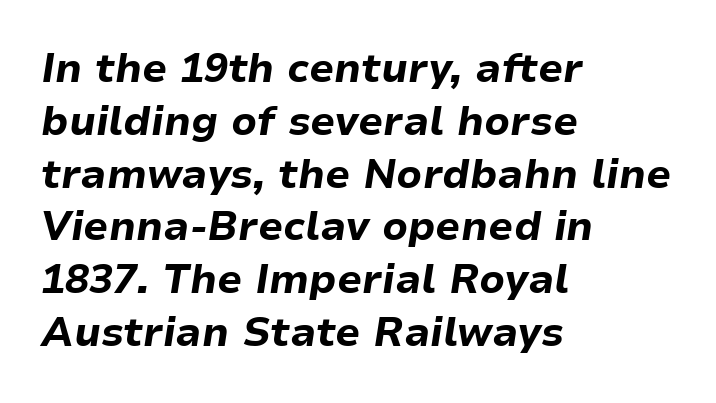
The image shows 40 px bold type, italic (leaning right); set left-aligned, normal line spacing (1.32x), normal letter spacing, not underlined; low stroke contrast and a medium x-height.
